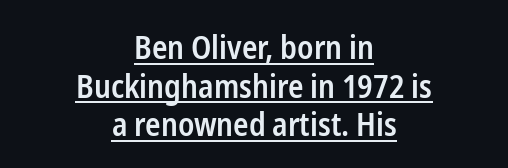
Q: Is the text bold? A: Semi-bold.
Q: Is the text italic (slanted)? A: No, it is upright.
Q: Is the typeface a serif or a sans-serif typeface? A: Sans-serif.
Q: Is the text underlined? A: Yes.
Q: How is the paragraph aligned? A: Centered.
Q: Is the spacing between letters normal or unusually wide? A: Normal.
Q: Width (condensed, normal, or wide)? A: Condensed.
Q: Stroke contrast? A: Low.
Q: x-height? A: Medium.
Q: Monospaced? A: No.
